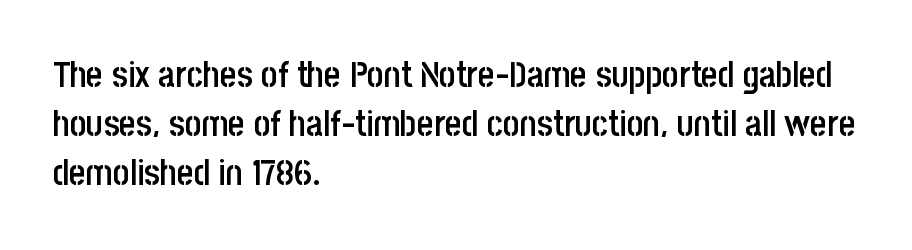
The image shows 36 px semibold, condensed sans-serif type, upright; set left-aligned, normal line spacing (1.36x), normal letter spacing, not underlined; low stroke contrast and a large x-height.
